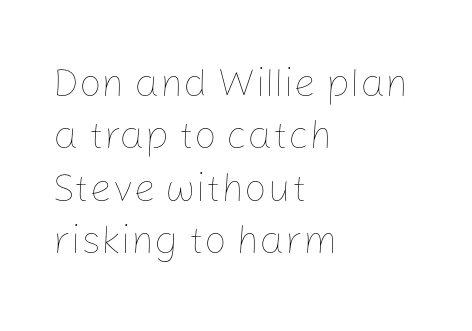
Q: Is the text bold? A: No.
Q: Is the text italic (slanted)? A: No, it is upright.
Q: Is the text underlined? A: No.
Q: How is the paragraph aligned? A: Left-aligned.
Q: Is the spacing between letters normal or unusually wide? A: Normal.
Q: Is the spacing between lines tight, normal or loose? A: Normal.
Q: Width (condensed, normal, or wide)? A: Normal.
Q: Stroke contrast? A: Low.
Q: x-height? A: Medium.
Q: Monospaced? A: No.
